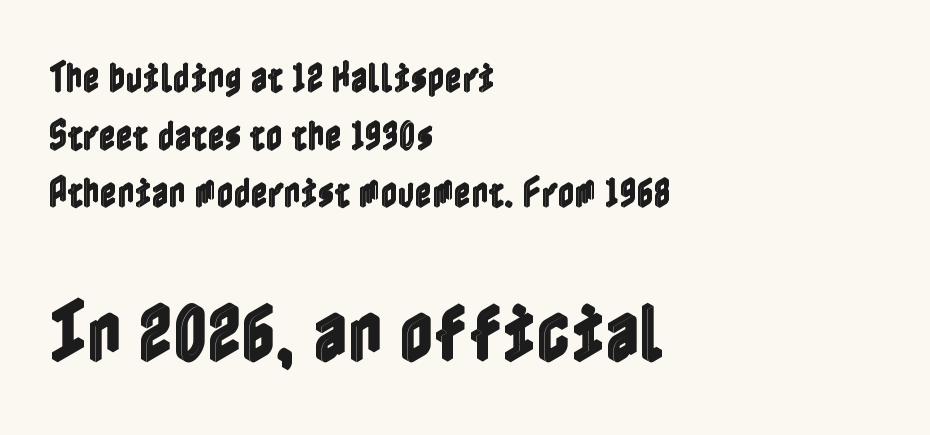
{"italic": "no", "width": "condensed", "x_height": "medium", "underline": "no", "align": "left", "line_spacing_ratio": 1.75, "letter_spacing": "normal", "letter_spacing_em": 0.0, "larger_block": "second", "size_ratio": 2.0, "glyph_px": 66}
